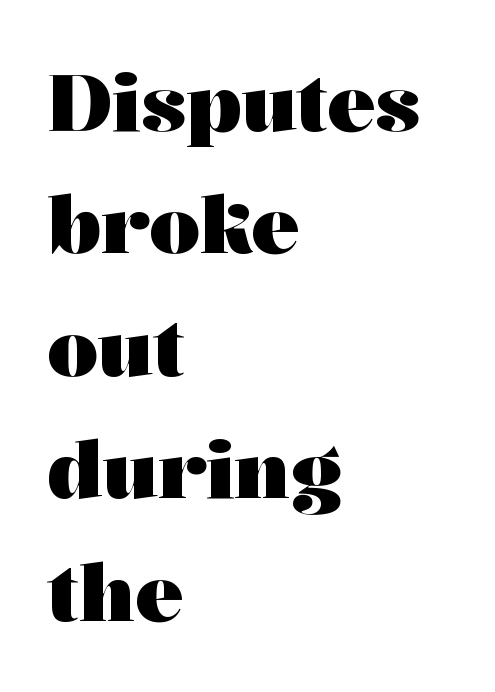
Compared with an ordinary text face, these strokes are far heavier — a full bold. What stands out about the letter spacing? Nothing — it is the standard amount. You could not count columns in this text — the font is proportionally spaced. Nope, not italic — everything's standing straight.
